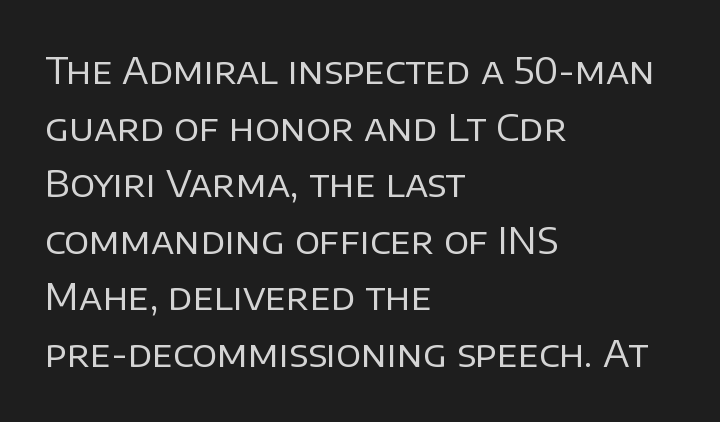
Q: Is the text bold? A: No.
Q: Is the text italic (slanted)? A: No, it is upright.
Q: Is the typeface a serif or a sans-serif typeface? A: Sans-serif.
Q: Is the text underlined? A: No.
Q: How is the paragraph aligned? A: Left-aligned.
Q: Is the spacing between letters normal or unusually wide? A: Normal.
Q: Is the spacing between lines tight, normal or loose? A: Normal.
Q: Width (condensed, normal, or wide)? A: Normal.
Q: Stroke contrast? A: Low.
Q: x-height? A: Large.
Q: Monospaced? A: No.
